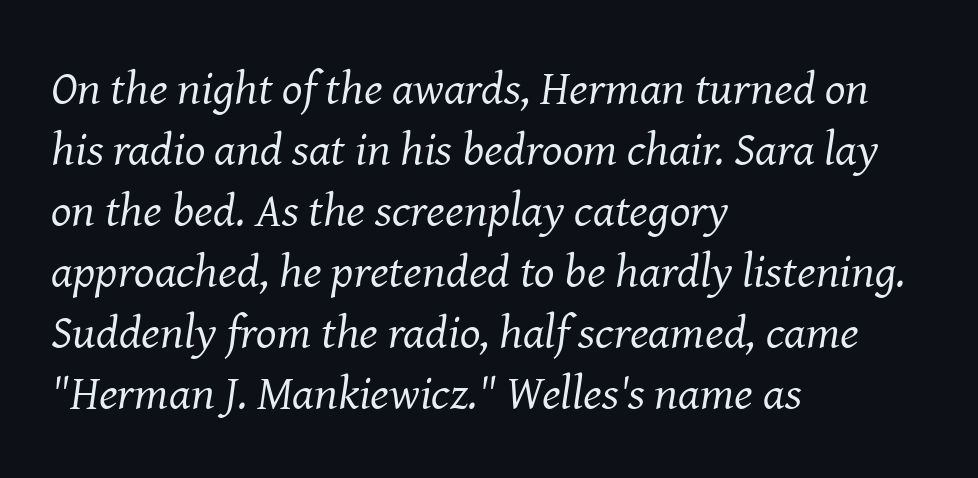
All the whitespace from short lines collects on the right. Classification — serif. Caption: standard tracking, unaltered. The foot of each line stays bare and open.
